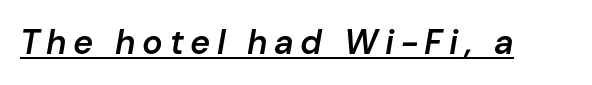
Q: Is the text bold? A: Semi-bold.
Q: Is the text italic (slanted)? A: Yes, it leans right by about 10 degrees.
Q: Is the text underlined? A: Yes.
Q: Width (condensed, normal, or wide)? A: Normal.
Q: Stroke contrast? A: Low.
Q: x-height? A: Medium.
Q: Monospaced? A: No.
